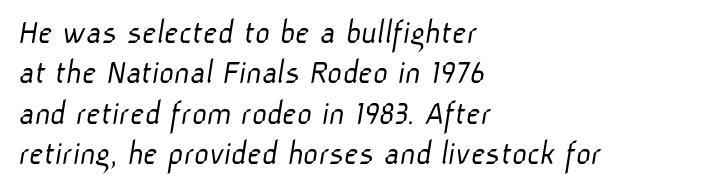
The image shows 36 px light sans-serif type; set left-aligned, tight line spacing (1.12x), normal letter spacing, not underlined; low stroke contrast and a medium x-height.
